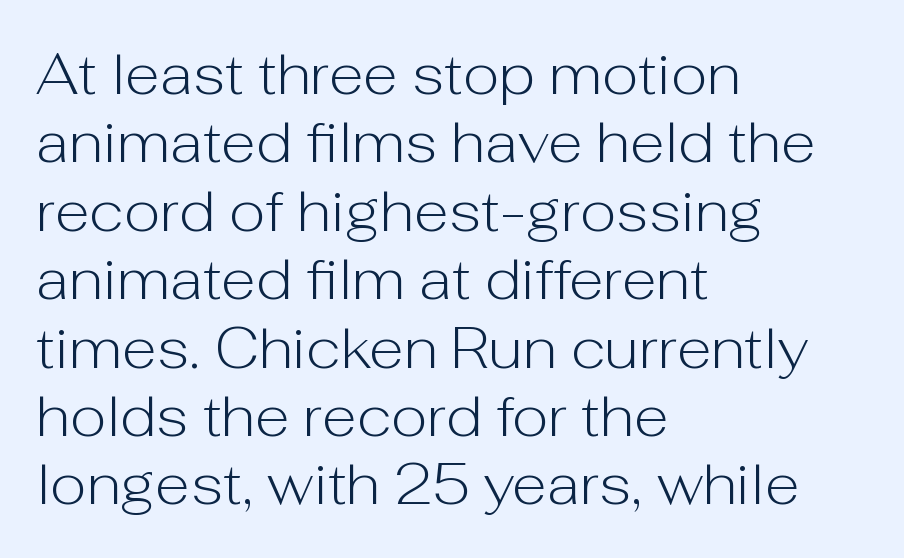
Spacing verdict: proportional, widths tailored to each character. This is roman type, the default non-slanted kind. The rendering shows plain stroke endings on the letterforms — a sans-serif design. No chunkiness to these letters — they're not bold.
